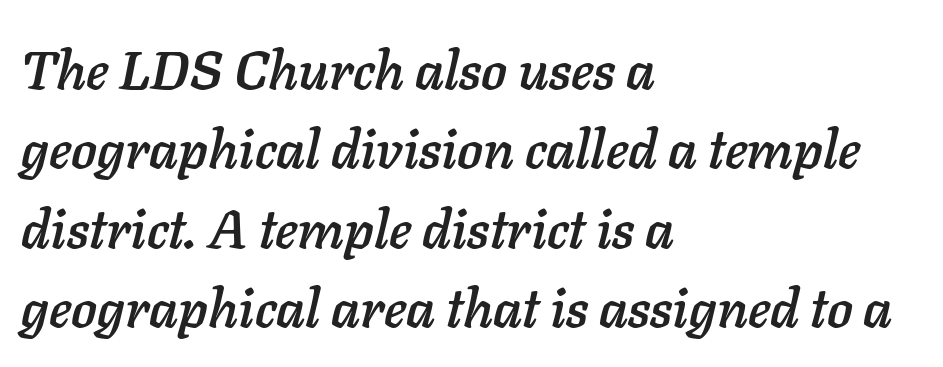
The image shows 54 px text type, italic (leaning right); set left-aligned, normal line spacing (1.47x), normal letter spacing, not underlined; low stroke contrast and a medium x-height.
